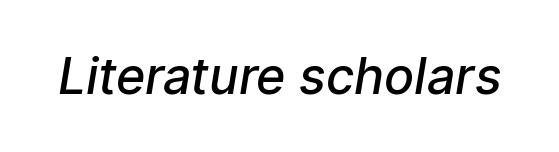
The image shows 50 px semibold sans-serif type; set normal letter spacing, not underlined; low stroke contrast and a medium x-height.
